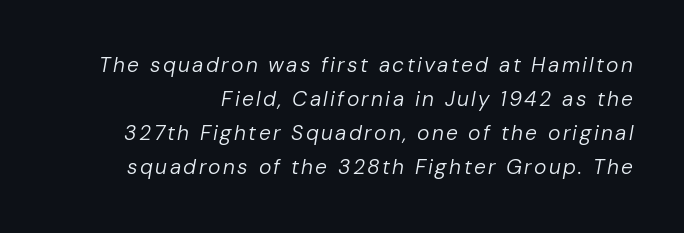
Q: Is the text bold? A: No.
Q: Is the text italic (slanted)? A: Yes, it leans right by about 10 degrees.
Q: Is the text underlined? A: No.
Q: Is the spacing between lines tight, normal or loose? A: Normal.
